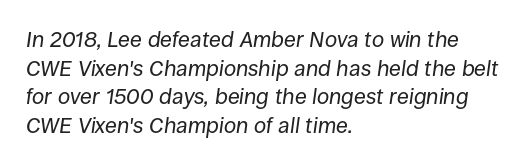
The image shows 22 px text type, italic (leaning right); set left-aligned, normal line spacing (1.3x), normal letter spacing, not underlined.
